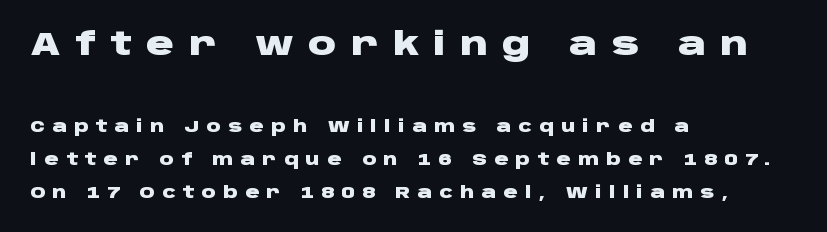
The image shows 31 px heavy, wide sans-serif type, upright; set left-aligned, loose line spacing (2.06x), unusually wide letter spacing (+0.46 em), not underlined; the first (top) block is 1.94x larger; low stroke contrast and a large x-height.
